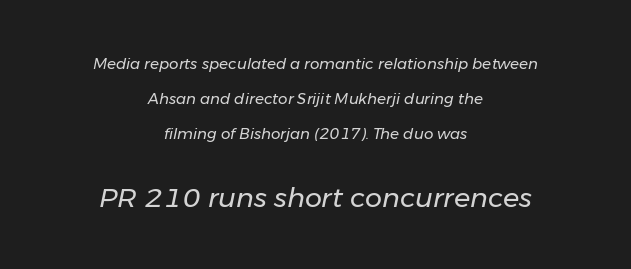
Q: Is the text bold? A: No.
Q: Is the text italic (slanted)? A: Yes, it leans right by about 11 degrees.
Q: Is the text underlined? A: No.
Q: How is the paragraph aligned? A: Centered.
Q: Is the spacing between letters normal or unusually wide? A: Normal.
Q: Is the spacing between lines tight, normal or loose? A: Loose.
Q: Which block of text is set in a larger size, the first (top) or the second (bottom)? A: The second (bottom) one.
